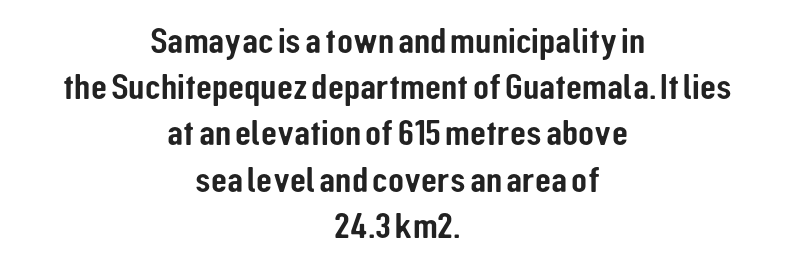
A roman cut, with each character standing at attention. Default kerning and tracking; the words read as compact shapes. Bare-footed words on every line. A centered setting, common on invitations and titles, is used for this passage. Each new line begins a customary step beneath the previous one.
